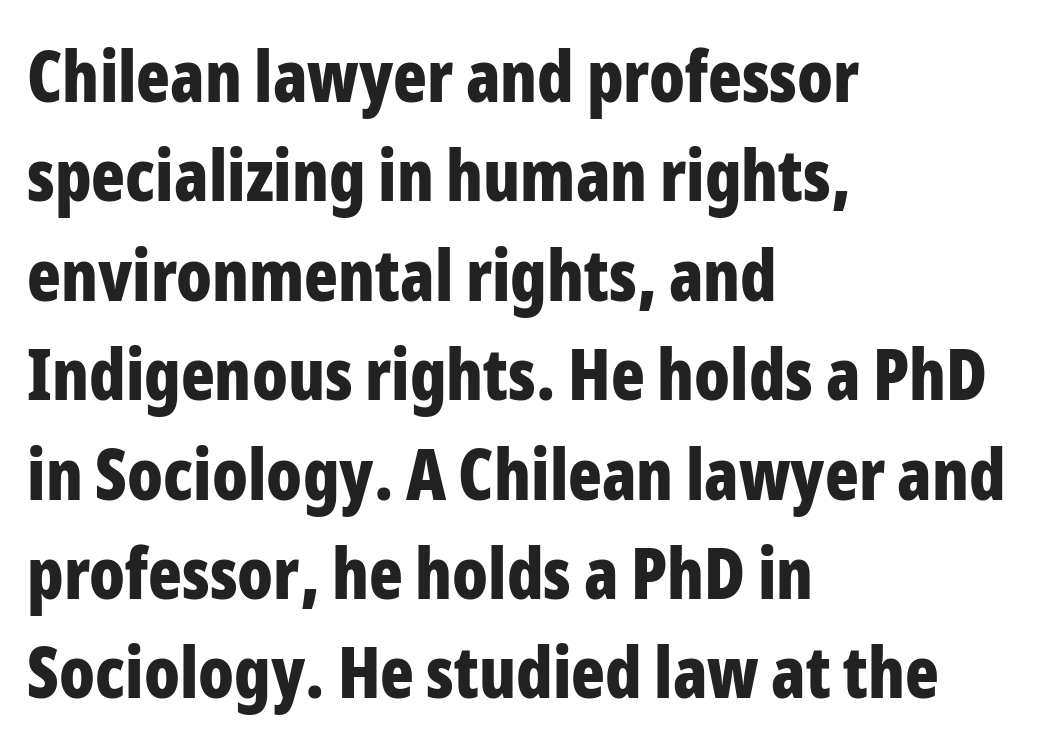
The image shows 70 px bold, condensed sans-serif type, upright; set left-aligned, normal line spacing (1.42x), normal letter spacing, not underlined; low stroke contrast and a medium x-height.
